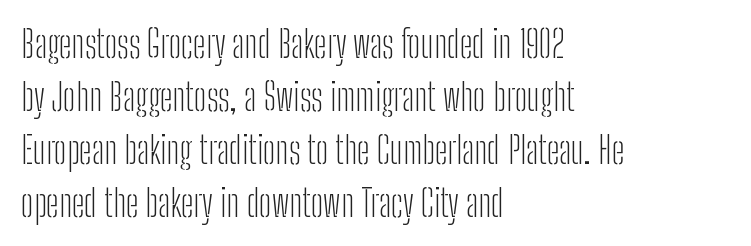
How would I describe the line gaps? Plain and ordinary. Examine the stroke ends and you'll find no serifs. Vertical stems look standard width or narrower in stroke. Here the designer chose a conventional face with non-uniform glyph widths. Teacher's note: observe the even left margin — that is flush-left alignment. Characters follow at the spacing the type designer built in.
